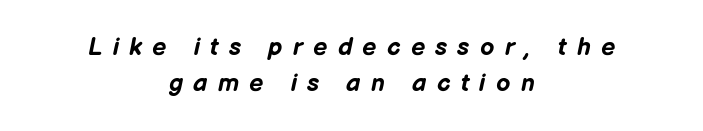
Tracking value appears strongly positive — letters spread wide. The lines are quadded center. On the weight axis this lands at bold, roughly 700. The area under the type is left untouched. The rendering uses a moderate line-height, typical for paragraphs.
